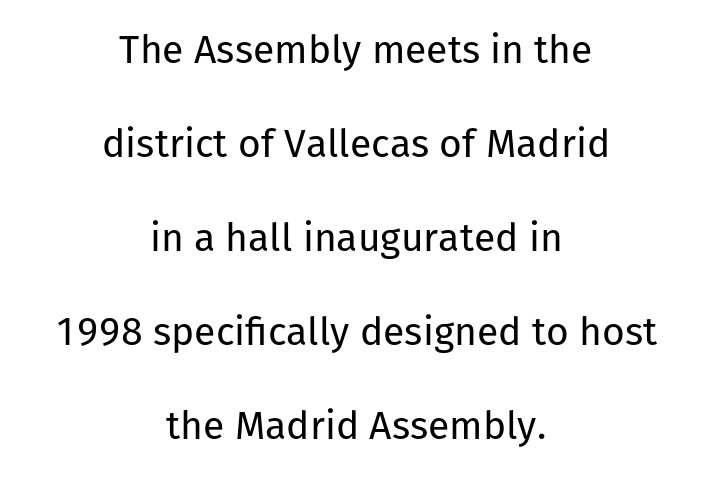
{"serif": "no", "italic": "no", "bold": "no", "weight": "regular", "width": "normal", "stroke_contrast": "low", "x_height": "medium", "monospaced": "no", "underline": "no", "align": "center", "line_spacing": "loose", "line_spacing_ratio": 2.41, "letter_spacing": "normal", "letter_spacing_em": 0.0, "glyph_px": 39}
